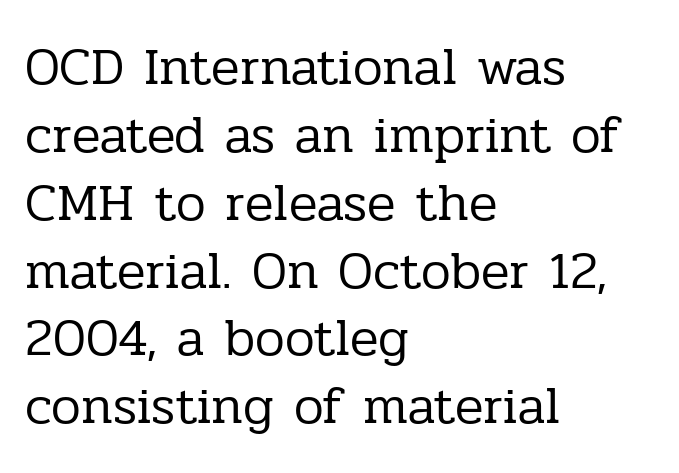
The image shows 53 px regular-weight serif type, upright; set left-aligned, normal line spacing (1.28x), normal letter spacing, not underlined; low stroke contrast and a medium x-height.
